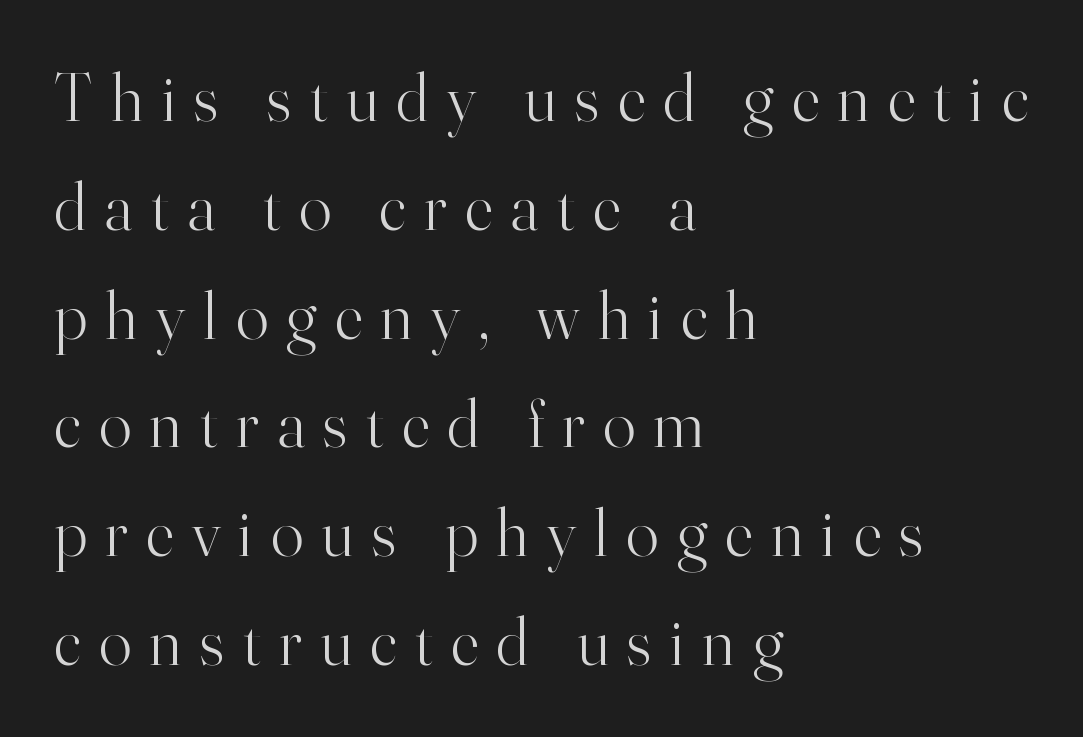
The image shows 68 px light serif type, upright; set left-aligned, normal line spacing (1.6x), unusually wide letter spacing (+0.27 em), not underlined; high stroke contrast and a small x-height.
